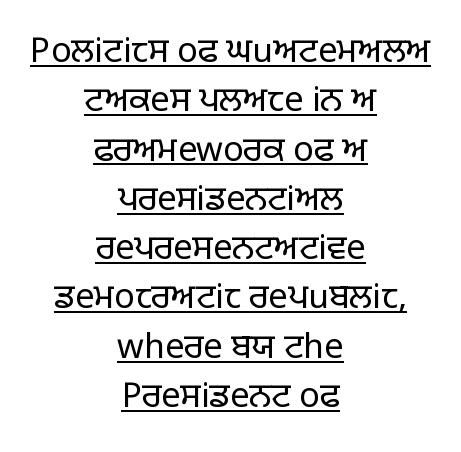
Students, observe the line beneath the letters — that is underlining. Baseline-to-baseline distance is the conventional proportion of letter height. Note the varied advance widths — an 'i' is clearly narrower than an 'm'. Designer's note — italics off, roman on. Line starts and ends both wander, symmetrically. Heaviness? Minimal to ordinary, like unemphasized prose.
